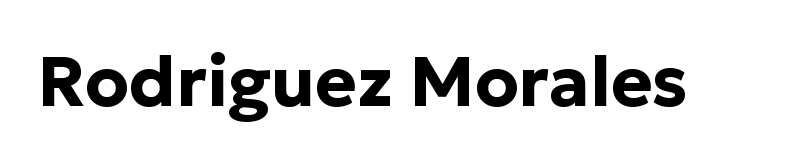
The image shows 70 px bold sans-serif type, upright; set normal letter spacing, not underlined; low stroke contrast and a medium x-height.
